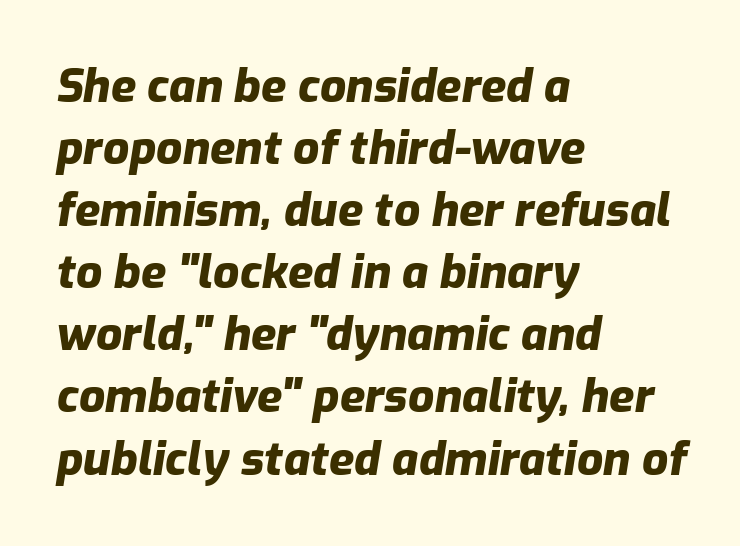
Q: Is the text bold? A: Yes.
Q: Is the text italic (slanted)? A: Yes, it leans right by about 9 degrees.
Q: Is the text underlined? A: No.
Q: How is the paragraph aligned? A: Left-aligned.
Q: Is the spacing between letters normal or unusually wide? A: Normal.
Q: Is the spacing between lines tight, normal or loose? A: Normal.
Q: Width (condensed, normal, or wide)? A: Normal.
Q: Stroke contrast? A: Low.
Q: x-height? A: Medium.
Q: Monospaced? A: No.
